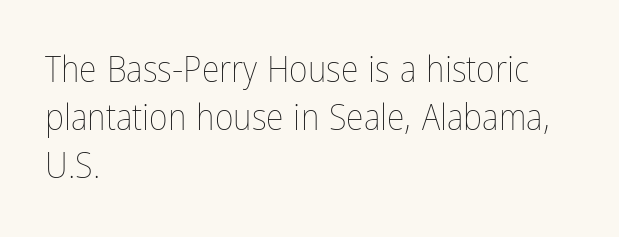
The image shows 36 px thin, condensed type, upright; set left-aligned, normal line spacing (1.34x), normal letter spacing, not underlined; low stroke contrast and a medium x-height.
